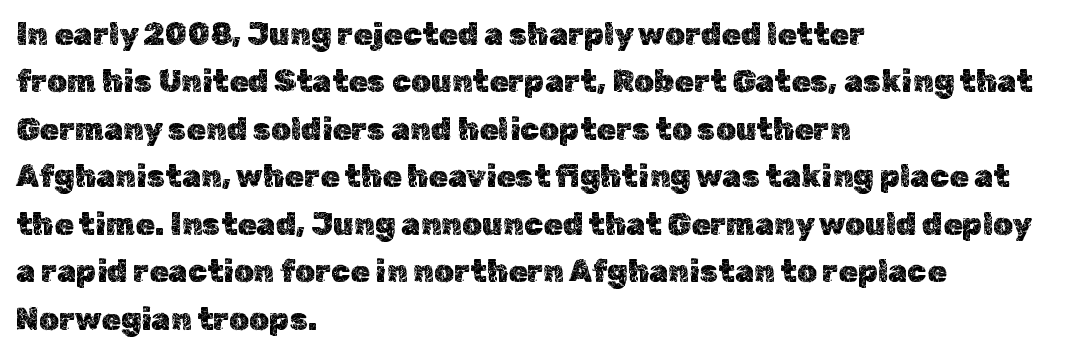
Q: Is the text italic (slanted)? A: No, it is upright.
Q: Is the text underlined? A: No.
Q: How is the paragraph aligned? A: Left-aligned.
Q: Is the spacing between letters normal or unusually wide? A: Normal.
Q: Is the spacing between lines tight, normal or loose? A: Normal.
Q: Width (condensed, normal, or wide)? A: Normal.
Q: x-height? A: Medium.
Q: Monospaced? A: No.
